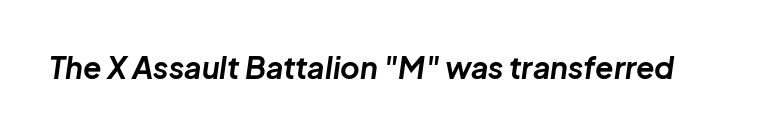
The letterforms sit shoulder to shoulder at normal distance. Looks like regular typesetting: each glyph gets only the width it needs. It's the slanting kind of type. What weight is shown? A full bold with thick strokes. Descenders hang freely into open space.
